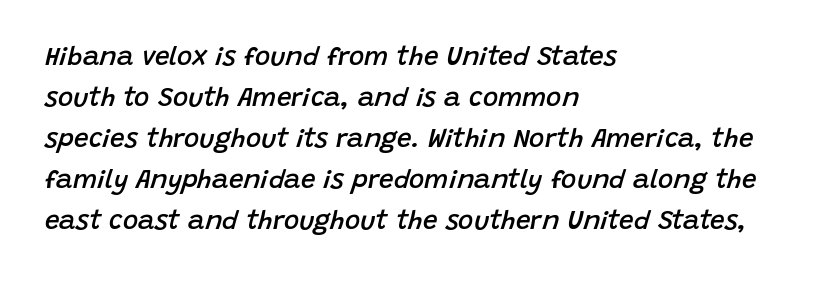
Q: Is the text bold? A: Semi-bold.
Q: Is the text italic (slanted)? A: Yes, it leans right by about 15 degrees.
Q: Is the text underlined? A: No.
Q: How is the paragraph aligned? A: Left-aligned.
Q: Is the spacing between letters normal or unusually wide? A: Normal.
Q: Is the spacing between lines tight, normal or loose? A: Normal.
